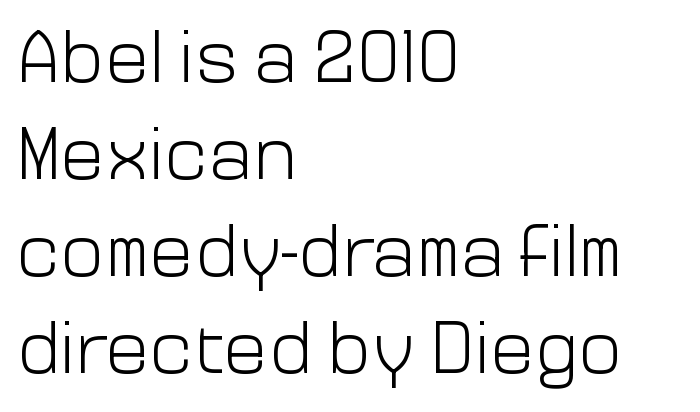
{"serif": "no", "italic": "no", "bold": "no", "weight": "light", "width": "normal", "stroke_contrast": "low", "x_height": "medium", "monospaced": "no", "underline": "no", "align": "left", "line_spacing": "normal", "line_spacing_ratio": 1.31, "letter_spacing": "normal", "letter_spacing_em": 0.0, "glyph_px": 74}
